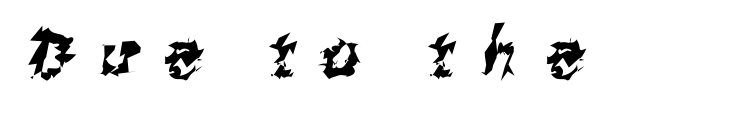
{"serif": "no", "width": "condensed", "stroke_contrast": "medium", "x_height": "medium", "monospaced": "no", "underline": "no", "letter_spacing": "wide", "letter_spacing_em": 0.4, "glyph_px": 67}
